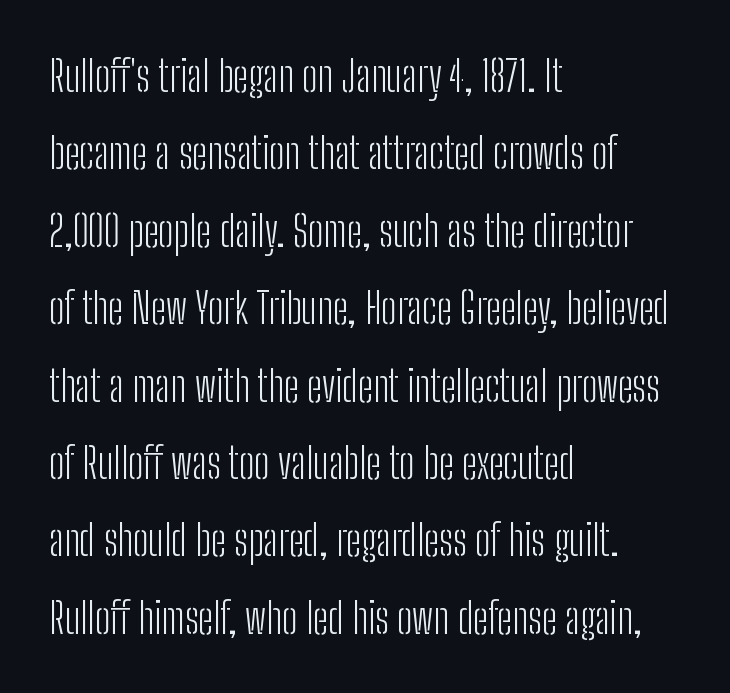
Bold? No — there's no thickening of the strokes. Lines of text with bare space underneath. Rendered with straight, roman letterforms. Font category for this specimen: sans-serif. The rendering anchors every line to the left-hand side.
